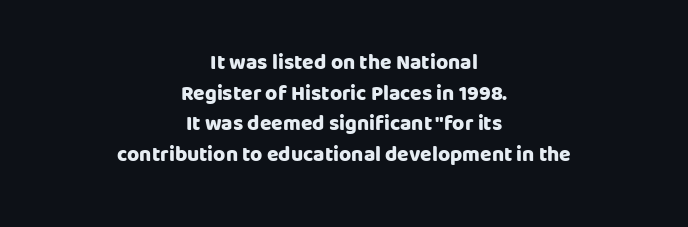
The image shows 21 px bold type, upright; set centered, normal line spacing (1.46x), normal letter spacing, not underlined.
